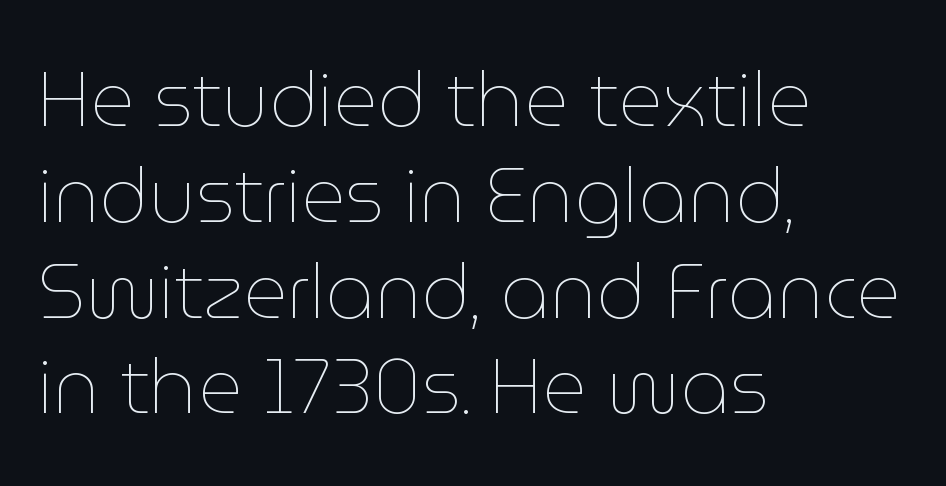
Q: Is the text bold? A: No.
Q: Is the text italic (slanted)? A: No, it is upright.
Q: Is the text underlined? A: No.
Q: How is the paragraph aligned? A: Left-aligned.
Q: Is the spacing between letters normal or unusually wide? A: Normal.
Q: Is the spacing between lines tight, normal or loose? A: Normal.
Q: Width (condensed, normal, or wide)? A: Normal.
Q: Stroke contrast? A: Low.
Q: x-height? A: Medium.
Q: Monospaced? A: No.
